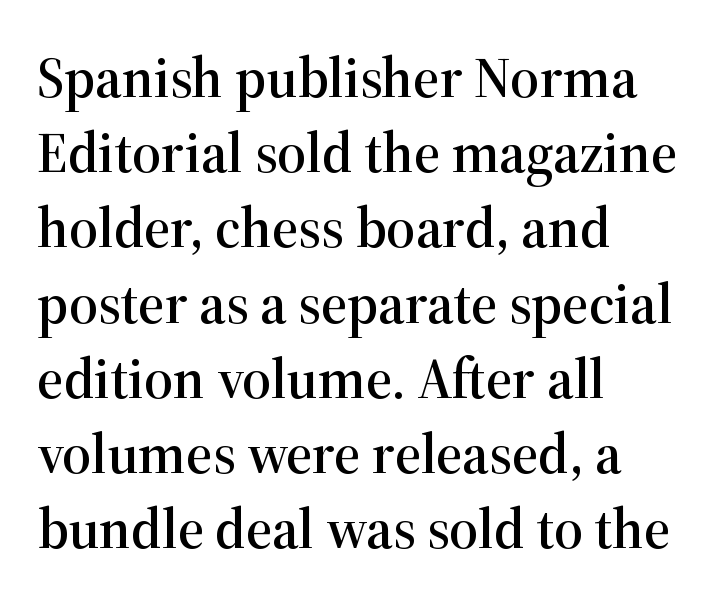
{"serif": "yes", "italic": "no", "width": "normal", "stroke_contrast": "high", "x_height": "medium", "monospaced": "no", "underline": "no", "align": "left", "line_spacing": "normal", "line_spacing_ratio": 1.32, "letter_spacing": "normal", "letter_spacing_em": 0.0, "glyph_px": 57}
